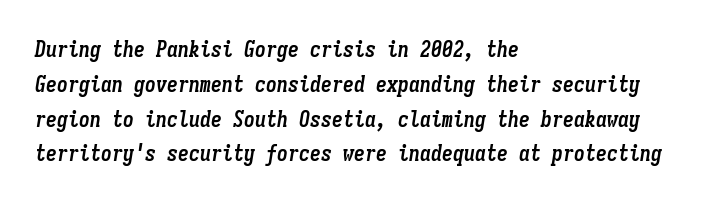
Q: Is the text bold? A: Yes.
Q: Is the text italic (slanted)? A: Yes, it leans right by about 9 degrees.
Q: Is the text underlined? A: No.
Q: How is the paragraph aligned? A: Left-aligned.
Q: Is the spacing between letters normal or unusually wide? A: Normal.
Q: Is the spacing between lines tight, normal or loose? A: Normal.
